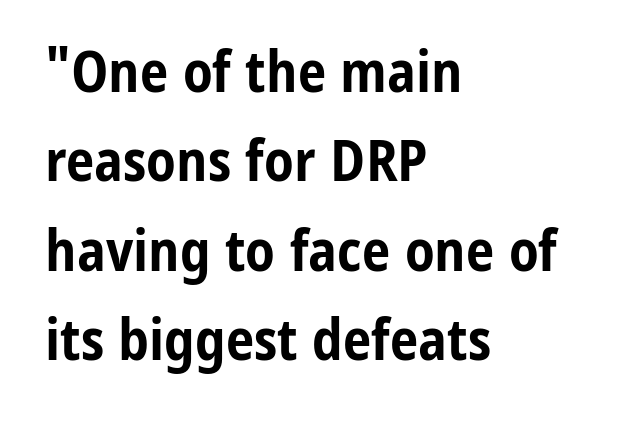
Q: Is the text bold? A: Yes.
Q: Is the text italic (slanted)? A: No, it is upright.
Q: Is the typeface a serif or a sans-serif typeface? A: Sans-serif.
Q: Is the text underlined? A: No.
Q: How is the paragraph aligned? A: Left-aligned.
Q: Is the spacing between letters normal or unusually wide? A: Normal.
Q: Is the spacing between lines tight, normal or loose? A: Normal.
Q: Width (condensed, normal, or wide)? A: Condensed.
Q: Stroke contrast? A: Low.
Q: x-height? A: Medium.
Q: Monospaced? A: No.
